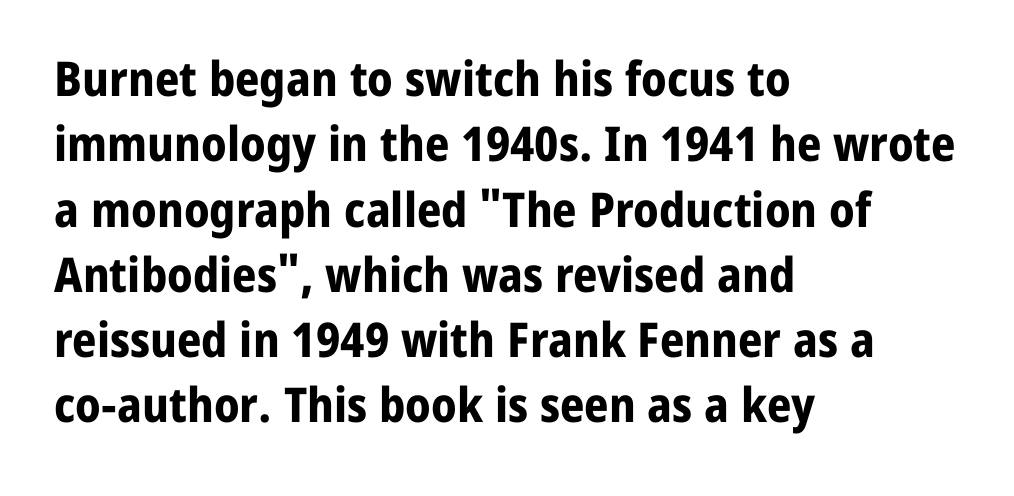
{"serif": "no", "italic": "no", "bold": "yes", "weight": "bold", "width": "normal", "stroke_contrast": "low", "x_height": "medium", "monospaced": "no", "underline": "no", "align": "left", "line_spacing": "normal", "line_spacing_ratio": 1.36, "letter_spacing": "normal", "letter_spacing_em": 0.0, "glyph_px": 48}
